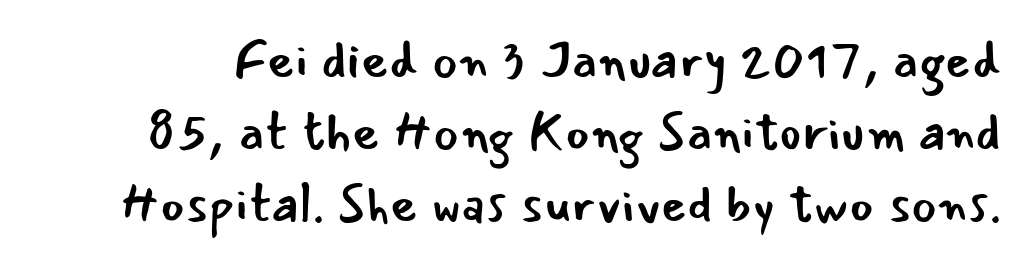
The image shows 53 px regular-weight sans-serif type, upright; set normal line spacing (1.36x), normal letter spacing, not underlined; low stroke contrast and a small x-height.
